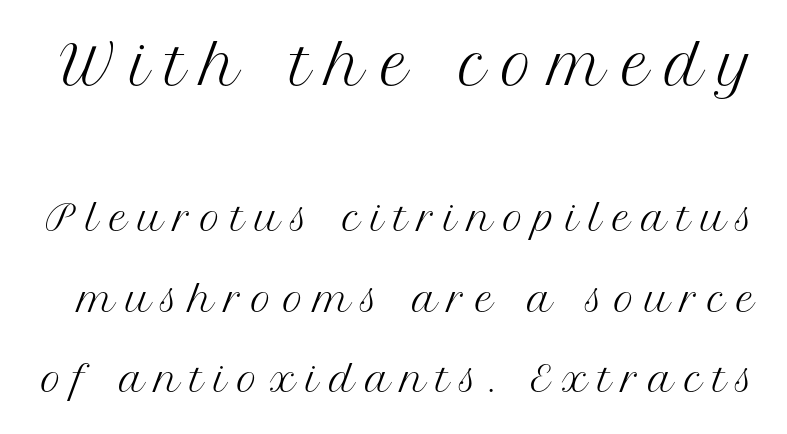
Each letter keeps its own natural width here, so spacing adapts to shape. One glance says open: line gaps are wider than usual. A serif font was chosen for this passage. Heft: none added — not bold.
